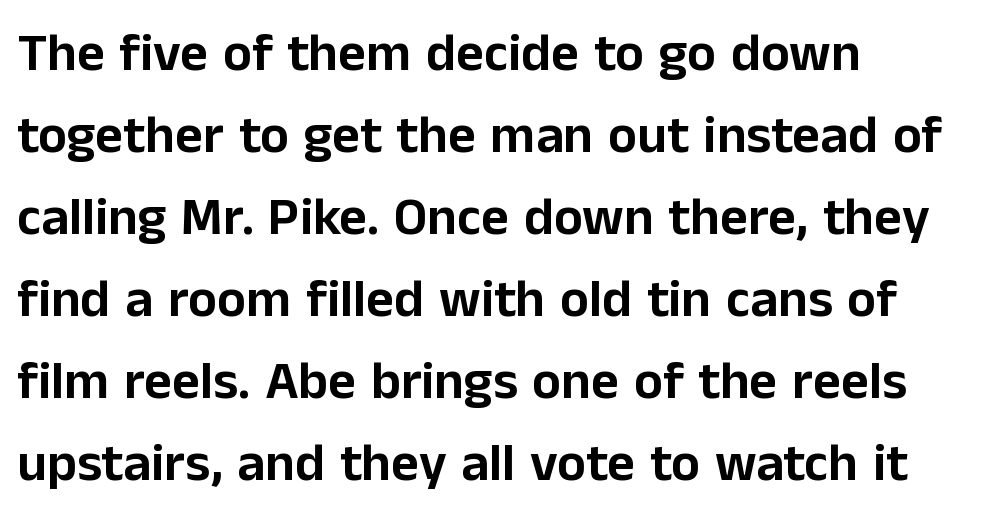
These lines are set flush left with a ragged right edge. Between one letter and the next there's only the usual sliver of space. Unlike italic type, these characters show no tilt at all. No feet cap the strokes, marking this as sans-serif type. Rule under the text: the space is simply empty. The designer left line spacing at the default.
